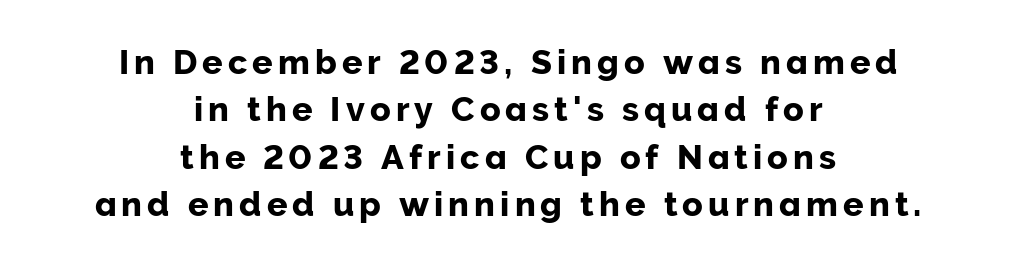
Q: Is the text italic (slanted)? A: No, it is upright.
Q: Is the typeface a serif or a sans-serif typeface? A: Sans-serif.
Q: Is the text underlined? A: No.
Q: How is the paragraph aligned? A: Centered.
Q: Is the spacing between lines tight, normal or loose? A: Normal.
Q: Width (condensed, normal, or wide)? A: Normal.
Q: Stroke contrast? A: Low.
Q: x-height? A: Medium.
Q: Monospaced? A: No.
